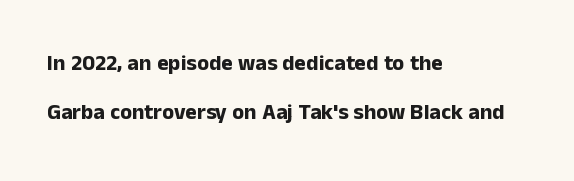
The image shows 22 px bold type, upright; set left-aligned, loose line spacing (2.21x), normal letter spacing, not underlined.
